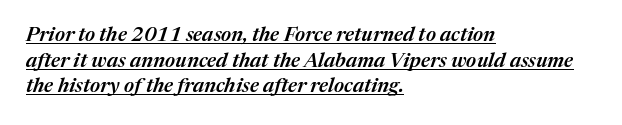
Q: Is the text bold? A: Semi-bold.
Q: Is the text italic (slanted)? A: Yes, it leans right by about 17 degrees.
Q: Is the text underlined? A: Yes.
Q: How is the paragraph aligned? A: Left-aligned.
Q: Is the spacing between letters normal or unusually wide? A: Normal.
Q: Is the spacing between lines tight, normal or loose? A: Normal.
